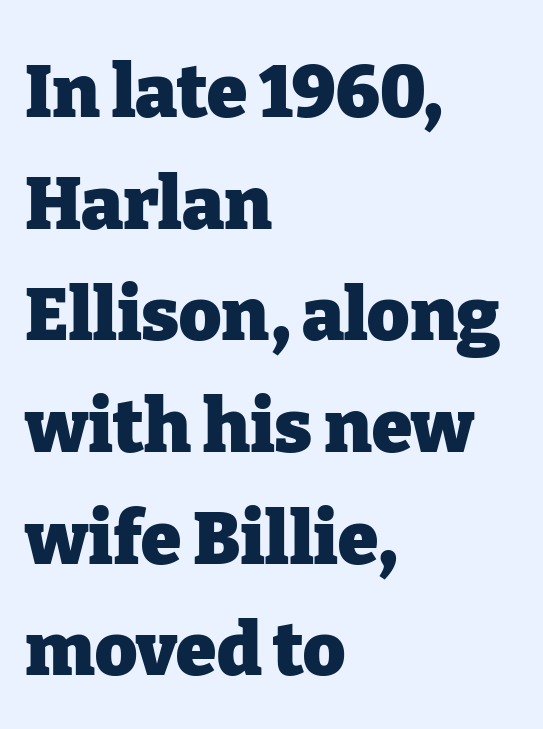
Q: Is the text bold? A: Yes.
Q: Is the text italic (slanted)? A: No, it is upright.
Q: Is the typeface a serif or a sans-serif typeface? A: Serif.
Q: Is the text underlined? A: No.
Q: How is the paragraph aligned? A: Left-aligned.
Q: Is the spacing between letters normal or unusually wide? A: Normal.
Q: Is the spacing between lines tight, normal or loose? A: Normal.
Q: Width (condensed, normal, or wide)? A: Normal.
Q: Stroke contrast? A: Low.
Q: x-height? A: Medium.
Q: Monospaced? A: No.
